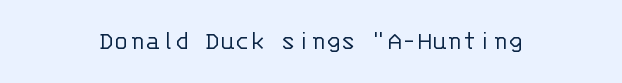
{"serif": "no", "italic": "no", "bold": "no", "weight": "light", "width": "normal", "stroke_contrast": "low", "x_height": "large", "monospaced": "yes", "underline": "no", "align": "center", "letter_spacing": "normal", "letter_spacing_em": 0.0, "glyph_px": 28}
